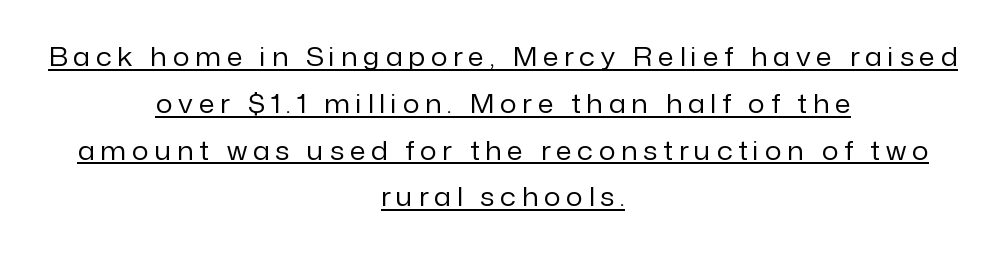
{"italic": "no", "bold": "no", "underline": "yes", "align": "center", "line_spacing_ratio": 1.8, "letter_spacing": "wide", "letter_spacing_em": 0.23, "glyph_px": 26}
